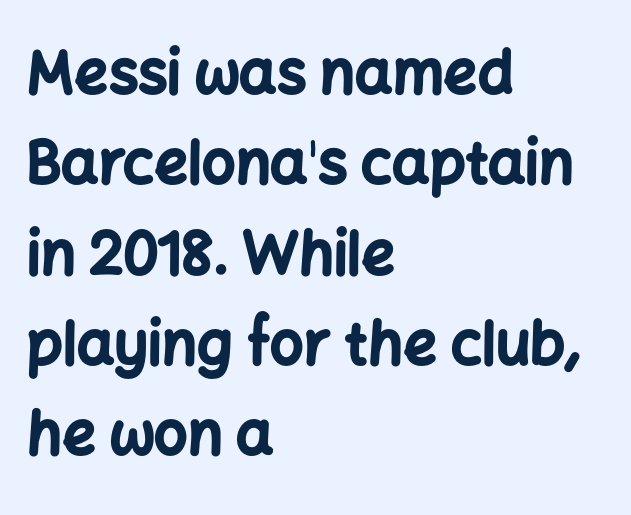
Q: Is the text bold? A: Yes.
Q: Is the text italic (slanted)? A: No, it is upright.
Q: Is the typeface a serif or a sans-serif typeface? A: Sans-serif.
Q: Is the text underlined? A: No.
Q: How is the paragraph aligned? A: Left-aligned.
Q: Is the spacing between letters normal or unusually wide? A: Normal.
Q: Is the spacing between lines tight, normal or loose? A: Normal.
Q: Width (condensed, normal, or wide)? A: Normal.
Q: Stroke contrast? A: Low.
Q: x-height? A: Medium.
Q: Monospaced? A: No.
